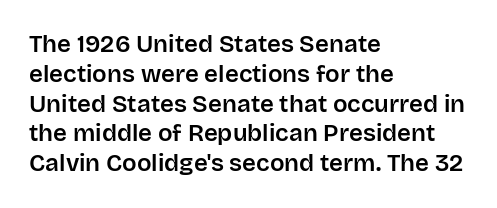
Q: Is the text italic (slanted)? A: No, it is upright.
Q: Is the text underlined? A: No.
Q: How is the paragraph aligned? A: Left-aligned.
Q: Is the spacing between letters normal or unusually wide? A: Normal.
